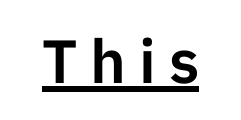
The image shows 61 px sans-serif type, upright; set unusually wide letter spacing (+0.21 em), underlined; low stroke contrast and a medium x-height.
